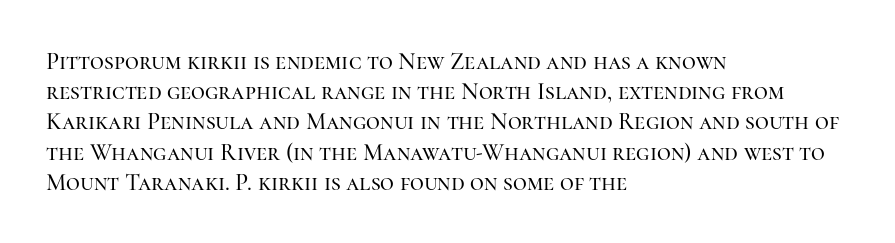
Q: Is the text italic (slanted)? A: No, it is upright.
Q: Is the text underlined? A: No.
Q: How is the paragraph aligned? A: Left-aligned.
Q: Is the spacing between letters normal or unusually wide? A: Normal.
Q: Is the spacing between lines tight, normal or loose? A: Normal.
